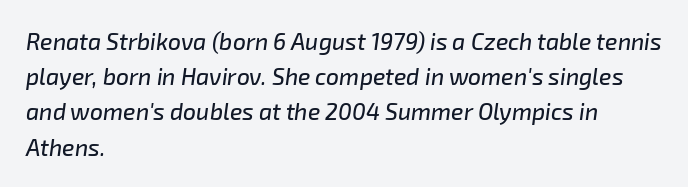
{"italic": "yes", "lean": "right", "slant_degrees": 8, "underline": "no", "align": "left", "line_spacing": "normal", "line_spacing_ratio": 1.53, "letter_spacing": "normal", "letter_spacing_em": 0.0, "glyph_px": 23}
